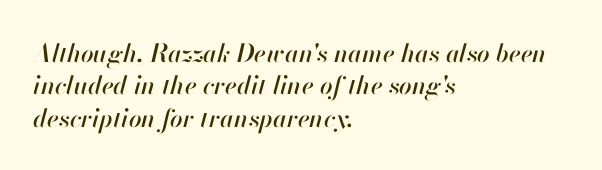
{"italic": "yes", "lean": "right", "slant_degrees": 13, "underline": "no", "align": "left", "line_spacing": "normal", "line_spacing_ratio": 1.3, "letter_spacing": "normal", "letter_spacing_em": 0.0, "glyph_px": 25}
